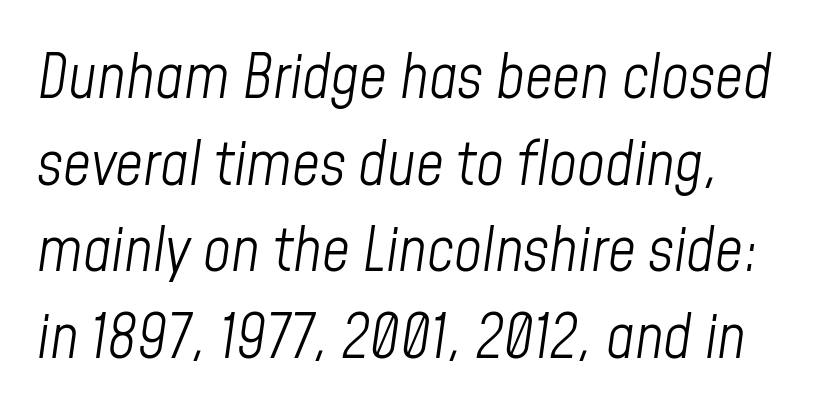
The image shows 61 px light, condensed type, italic (leaning right); set left-aligned, normal line spacing (1.42x), normal letter spacing, not underlined; low stroke contrast and a medium x-height.
